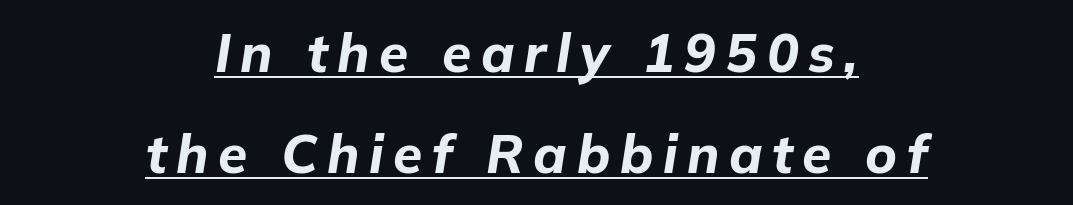
{"italic": "yes", "lean": "right", "slant_degrees": 9, "bold": "yes", "weight": "bold", "width": "normal", "stroke_contrast": "low", "x_height": "medium", "monospaced": "no", "underline": "yes", "align": "center", "line_spacing": "loose", "line_spacing_ratio": 1.9, "glyph_px": 53}
